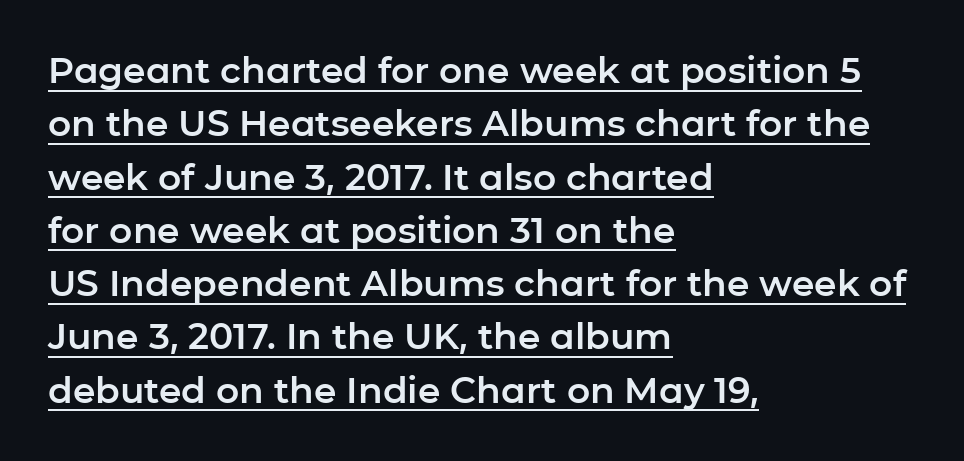
Q: Is the text italic (slanted)? A: No, it is upright.
Q: Is the typeface a serif or a sans-serif typeface? A: Sans-serif.
Q: Is the text underlined? A: Yes.
Q: How is the paragraph aligned? A: Left-aligned.
Q: Is the spacing between letters normal or unusually wide? A: Normal.
Q: Is the spacing between lines tight, normal or loose? A: Normal.
Q: Width (condensed, normal, or wide)? A: Normal.
Q: Stroke contrast? A: Low.
Q: x-height? A: Medium.
Q: Monospaced? A: No.
